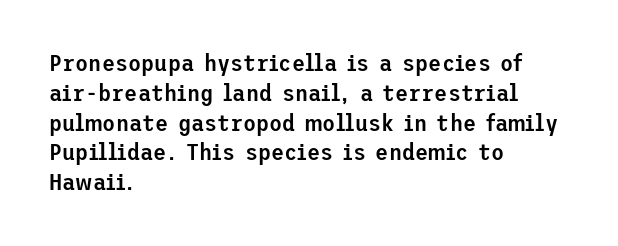
{"italic": "no", "bold": "semi", "underline": "no", "align": "left", "line_spacing_ratio": 1.24, "letter_spacing": "normal", "letter_spacing_em": 0.0, "glyph_px": 24}
